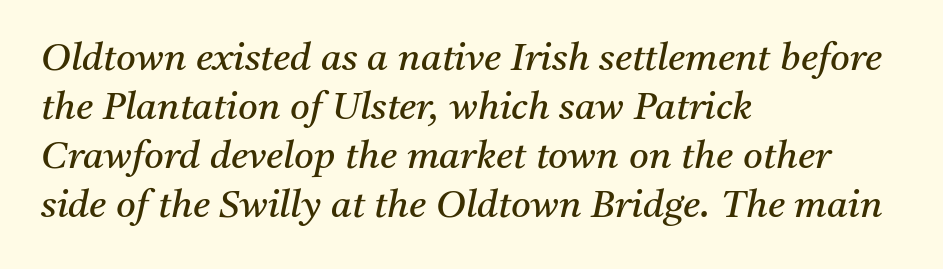
Q: Is the text bold? A: No.
Q: Is the text italic (slanted)? A: Yes, it leans right by about 11 degrees.
Q: Is the typeface a serif or a sans-serif typeface? A: Serif.
Q: Is the text underlined? A: No.
Q: How is the paragraph aligned? A: Left-aligned.
Q: Is the spacing between letters normal or unusually wide? A: Normal.
Q: Is the spacing between lines tight, normal or loose? A: Normal.
Q: Width (condensed, normal, or wide)? A: Normal.
Q: Stroke contrast? A: Medium.
Q: x-height? A: Medium.
Q: Monospaced? A: No.
